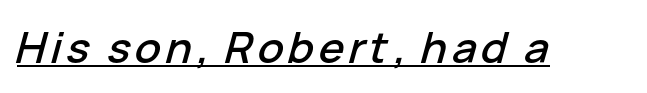
Q: Is the text italic (slanted)? A: Yes, it leans right by about 15 degrees.
Q: Is the text underlined? A: Yes.
Q: Width (condensed, normal, or wide)? A: Normal.
Q: Stroke contrast? A: Low.
Q: x-height? A: Medium.
Q: Monospaced? A: No.
